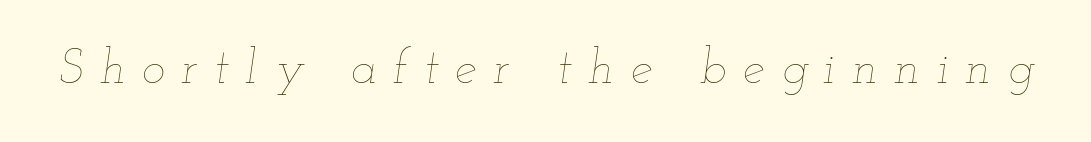
The image shows 49 px thin, wide type, italic (leaning right); set unusually wide letter spacing (+0.34 em), not underlined; low stroke contrast and a small x-height.
